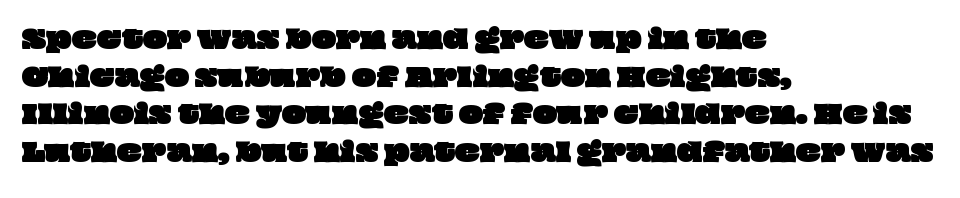
{"underline": "no", "align": "left", "line_spacing": "normal", "line_spacing_ratio": 1.45, "letter_spacing": "normal", "letter_spacing_em": 0.0, "glyph_px": 26}
